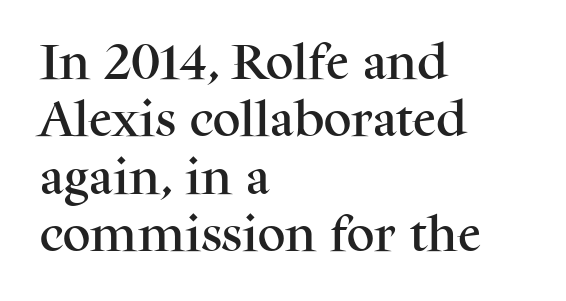
The image shows 39 px serif type, upright; set left-aligned, normal line spacing (1.47x), normal letter spacing, not underlined; medium stroke contrast and a medium x-height.
